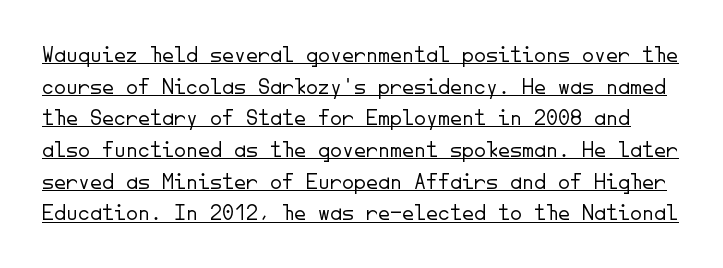
Summary of vertical rhythm: regular, with standard interline spacing. The lettering stays uniformly vertical, giving the passage a roman look. The letterforms sit at book weight or below. The gaps between neighbouring characters are ordinary and unremarkable. The specimen includes a rule beneath the text block's lines.
